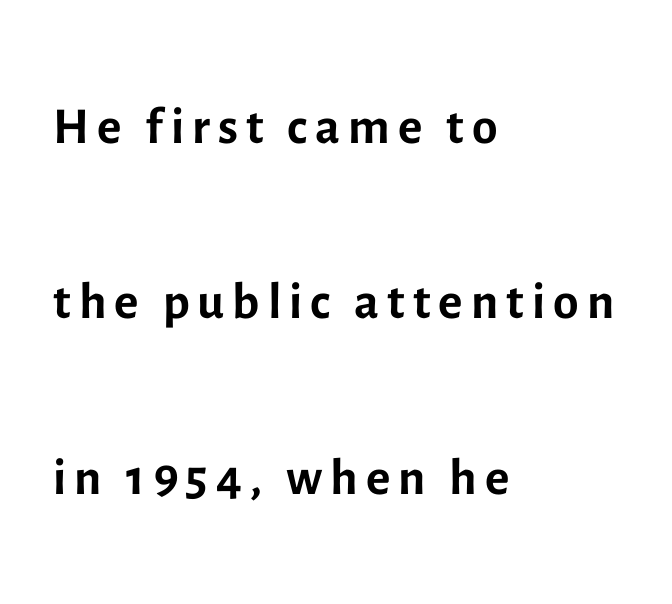
The image shows 74 px regular-weight sans-serif type, upright; set left-aligned, loose line spacing (2.37x), not underlined; a medium x-height.
